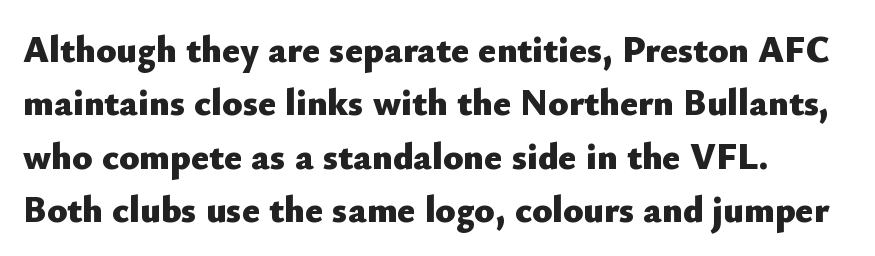
Q: Is the text bold? A: Yes.
Q: Is the text italic (slanted)? A: No, it is upright.
Q: Is the typeface a serif or a sans-serif typeface? A: Sans-serif.
Q: Is the text underlined? A: No.
Q: How is the paragraph aligned? A: Left-aligned.
Q: Is the spacing between letters normal or unusually wide? A: Normal.
Q: Is the spacing between lines tight, normal or loose? A: Normal.
Q: Width (condensed, normal, or wide)? A: Normal.
Q: Stroke contrast? A: Low.
Q: x-height? A: Small.
Q: Monospaced? A: No.
